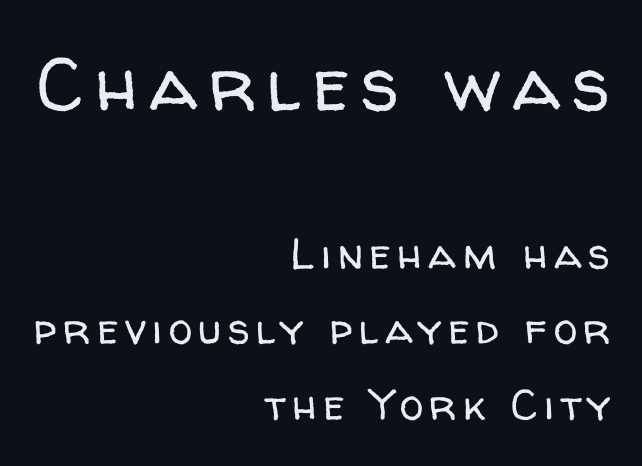
Q: Is the text bold? A: No.
Q: Is the text italic (slanted)? A: No, it is upright.
Q: Is the typeface a serif or a sans-serif typeface? A: Sans-serif.
Q: Is the text underlined? A: No.
Q: How is the paragraph aligned? A: Right-aligned.
Q: Which block of text is set in a larger size, the first (top) or the second (bottom)? A: The first (top) one.
Q: Width (condensed, normal, or wide)? A: Normal.
Q: Stroke contrast? A: Low.
Q: x-height? A: Medium.
Q: Monospaced? A: No.
